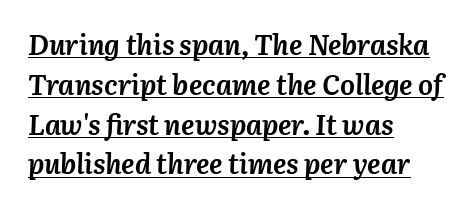
The image shows 28 px semibold type, italic (leaning right); set left-aligned, normal line spacing (1.42x), normal letter spacing, underlined; medium stroke contrast and a medium x-height.
